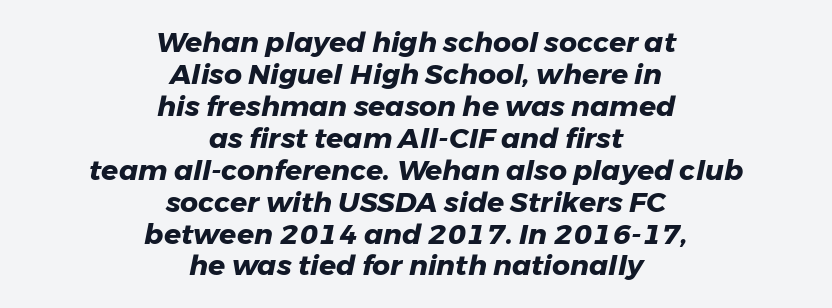
Q: Is the text bold? A: Yes.
Q: Is the text italic (slanted)? A: Yes, it leans right by about 11 degrees.
Q: Is the text underlined? A: No.
Q: How is the paragraph aligned? A: Centered.
Q: Is the spacing between letters normal or unusually wide? A: Normal.
Q: Is the spacing between lines tight, normal or loose? A: Tight.
Q: Width (condensed, normal, or wide)? A: Normal.
Q: Stroke contrast? A: Low.
Q: x-height? A: Medium.
Q: Monospaced? A: No.
